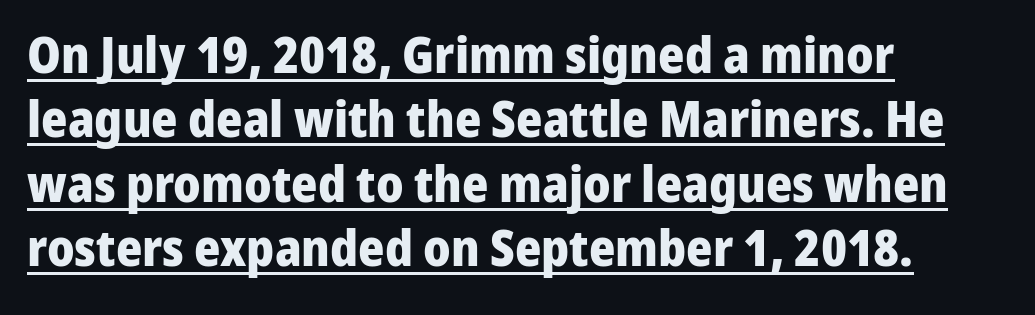
{"serif": "no", "italic": "no", "bold": "yes", "weight": "heavy", "width": "normal", "stroke_contrast": "low", "x_height": "medium", "monospaced": "no", "underline": "yes", "align": "left", "line_spacing": "normal", "line_spacing_ratio": 1.29, "letter_spacing": "normal", "letter_spacing_em": 0.0, "glyph_px": 50}
